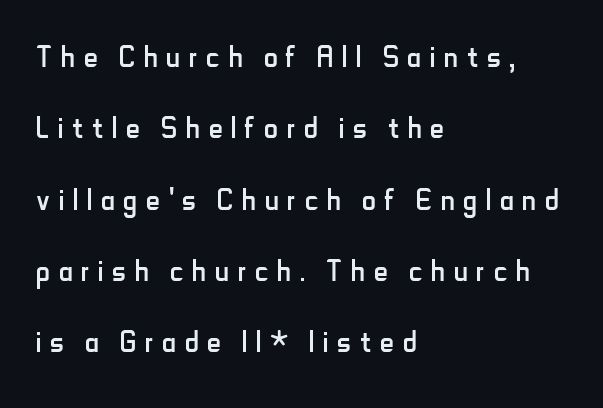
Q: Is the text bold? A: No.
Q: Is the text italic (slanted)? A: No, it is upright.
Q: Is the typeface a serif or a sans-serif typeface? A: Sans-serif.
Q: Is the text underlined? A: No.
Q: How is the paragraph aligned? A: Left-aligned.
Q: Is the spacing between letters normal or unusually wide? A: Unusually wide.
Q: Width (condensed, normal, or wide)? A: Condensed.
Q: Stroke contrast? A: Low.
Q: x-height? A: Small.
Q: Monospaced? A: No.
